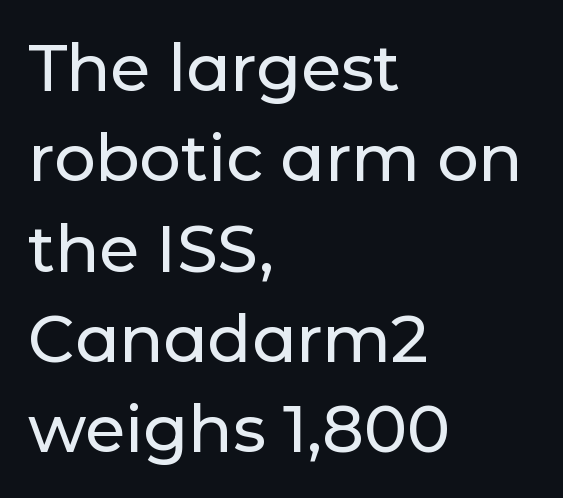
The image shows 65 px sans-serif type, upright; set left-aligned, normal line spacing (1.39x), normal letter spacing, not underlined; low stroke contrast and a medium x-height.
